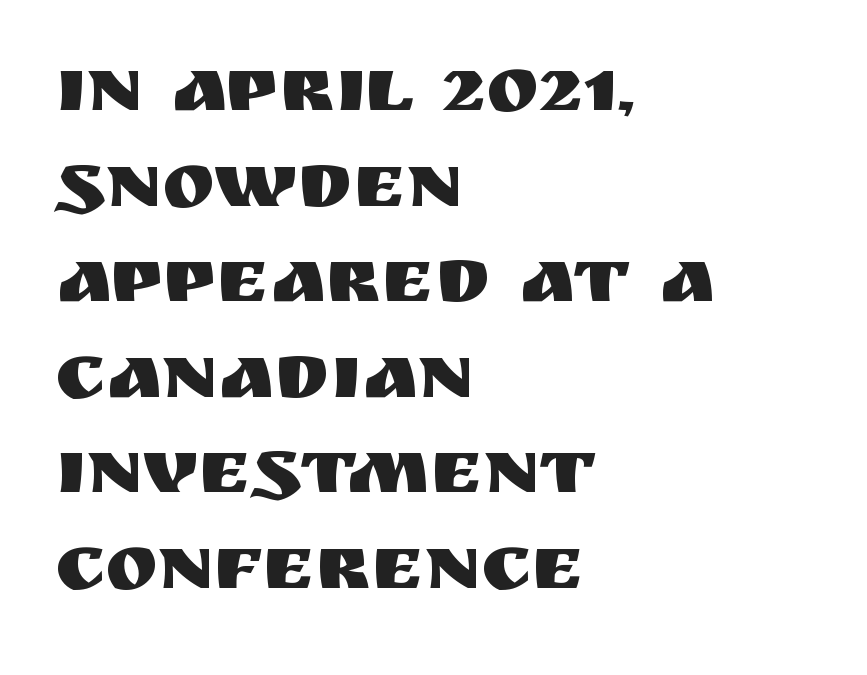
Q: Is the text italic (slanted)? A: No, it is upright.
Q: Is the typeface a serif or a sans-serif typeface? A: Sans-serif.
Q: Is the text underlined? A: No.
Q: How is the paragraph aligned? A: Left-aligned.
Q: Is the spacing between letters normal or unusually wide? A: Normal.
Q: Width (condensed, normal, or wide)? A: Normal.
Q: Stroke contrast? A: Medium.
Q: x-height? A: Large.
Q: Monospaced? A: No.
